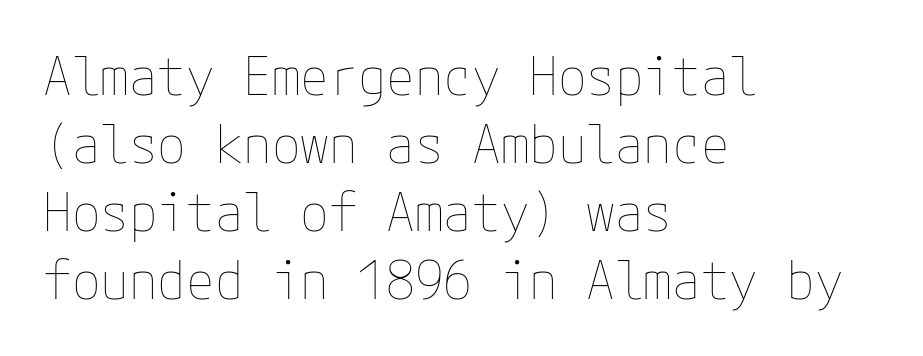
This rendering features lettering with no underline. These lines stack with their left ends in a neat column. Is the stroke heavy? The answer is a plain regular-or-lighter. Rows of type keep a routine distance in the vertical direction. It's the straight-up-and-down kind of type. No extra tracking has been applied to these lines.
